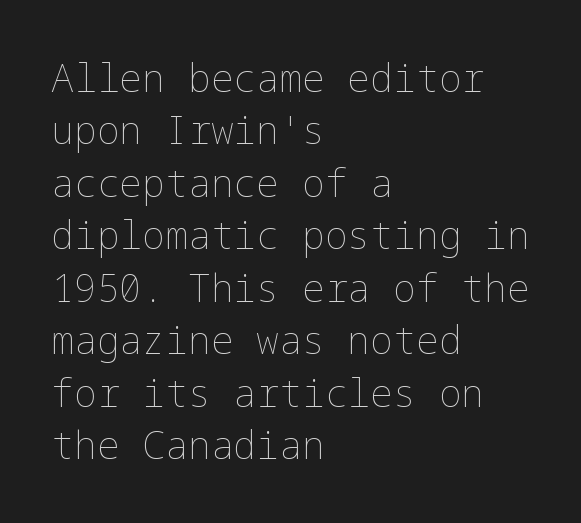
The image shows 38 px thin type, upright; set left-aligned, normal line spacing (1.38x), normal letter spacing, not underlined; low stroke contrast and a medium x-height.
